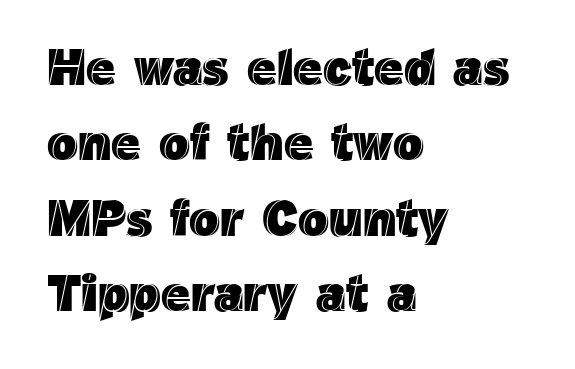
{"italic": "no", "width": "normal", "x_height": "medium", "monospaced": "no", "underline": "no", "align": "left", "line_spacing": "normal", "line_spacing_ratio": 1.48, "letter_spacing": "normal", "letter_spacing_em": 0.0, "glyph_px": 51}
